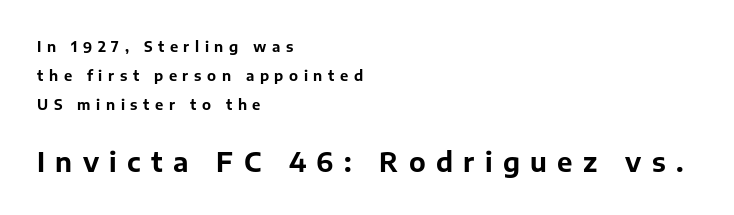
{"italic": "no", "bold": "yes", "underline": "no", "align": "left", "line_spacing": "loose", "line_spacing_ratio": 2.07, "letter_spacing": "wide", "letter_spacing_em": 0.4, "larger_block": "second", "size_ratio": 1.86, "glyph_px": 26}
